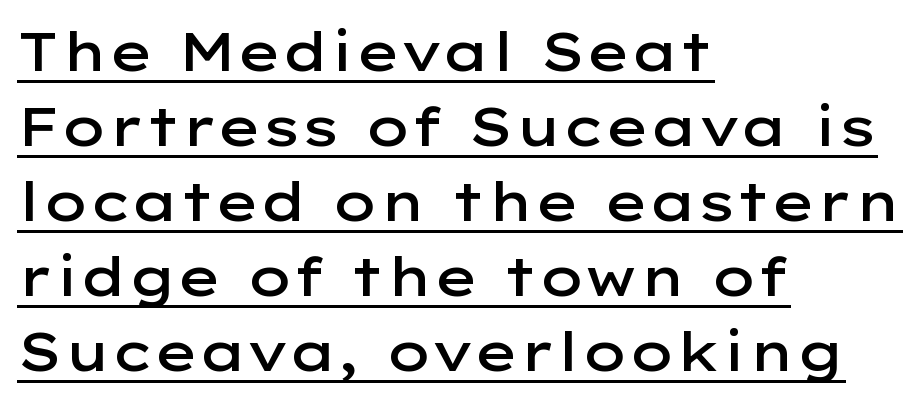
Looks like regular typesetting: each glyph gets only the width it needs. Set as a demibold, roughly 600 on the weight scale. Beneath each row of characters lies a ruled line. Observe the ordinary spacing: letters are neighbours, not strangers.
